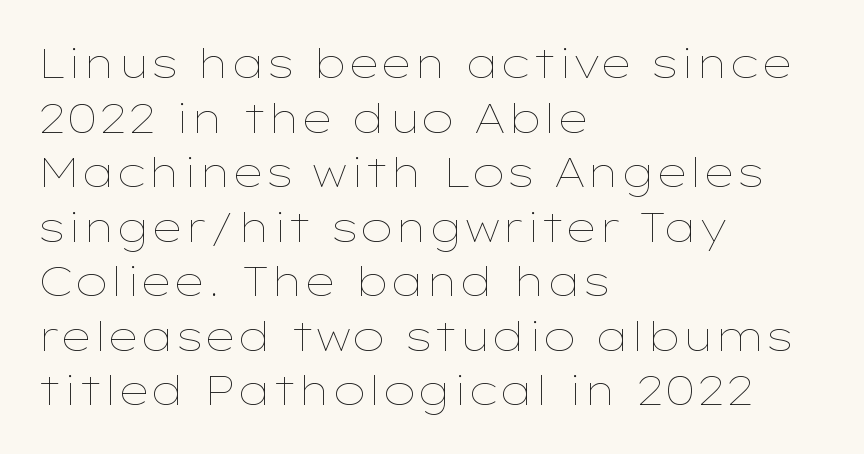
{"italic": "no", "bold": "no", "weight": "thin", "width": "wide", "stroke_contrast": "low", "x_height": "medium", "monospaced": "no", "underline": "no", "align": "left", "line_spacing": "normal", "line_spacing_ratio": 1.33, "letter_spacing": "normal", "letter_spacing_em": 0.0, "glyph_px": 41}
